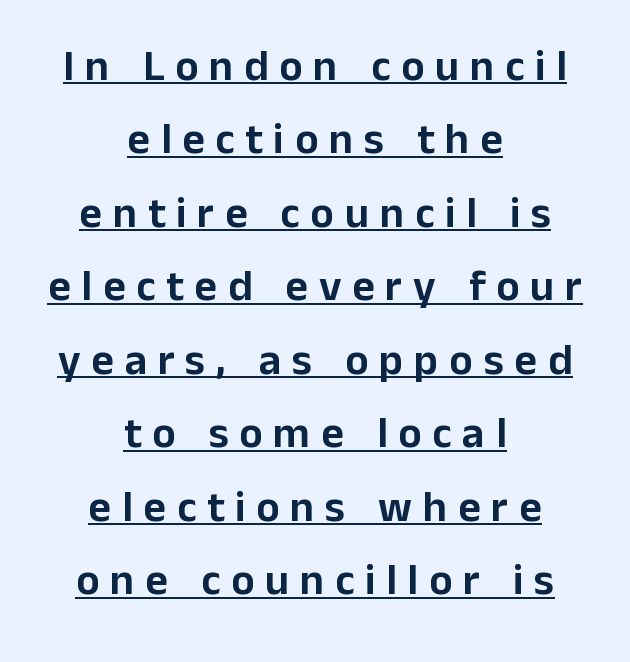
Students, observe: this is what conventionally led text looks like. Check the space under the baseline: a stroke is drawn there. Spacing verdict: proportional, widths tailored to each character. Characters remain perfectly vertical along every line. The passage is arranged like a title page — every line centered. Classification — sans serif.
